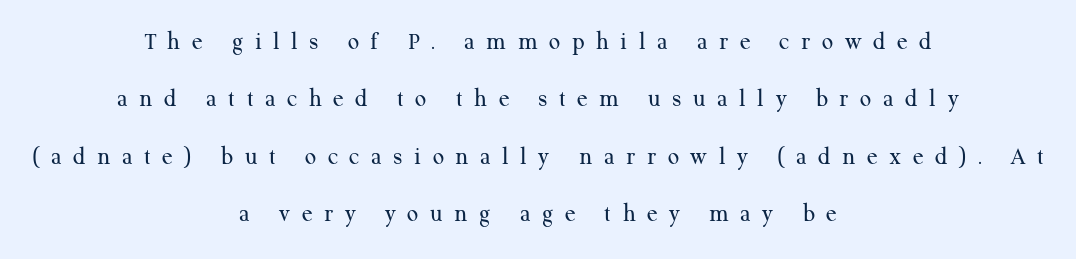
Q: Is the text bold? A: No.
Q: Is the text italic (slanted)? A: No, it is upright.
Q: Is the text underlined? A: No.
Q: How is the paragraph aligned? A: Centered.
Q: Is the spacing between letters normal or unusually wide? A: Unusually wide.
Q: Is the spacing between lines tight, normal or loose? A: Loose.
